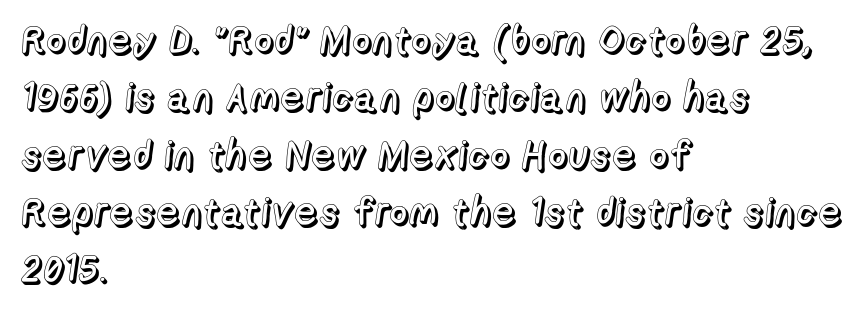
Leading: standard. Clear beneath every line of the passage. The passage shown is typed in a proportional face where columns would drift. The face used here is rendered with its standard letterfit.
